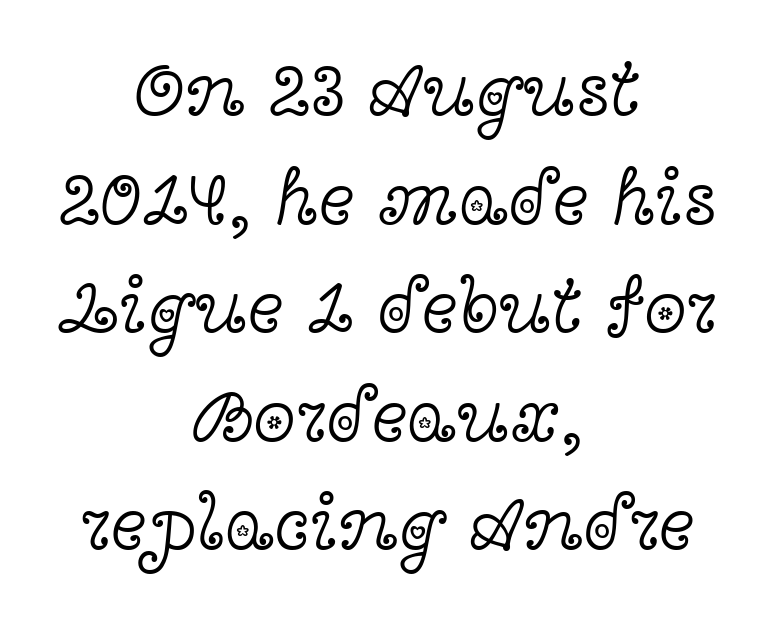
The rendering uses natural spacing where letterforms have individual widths. The typeface has the unassuming heft of standard copy or less. The leading is moderate, giving the passage an even texture. Layout note: lines centered. Check under the words: just untouched page.
